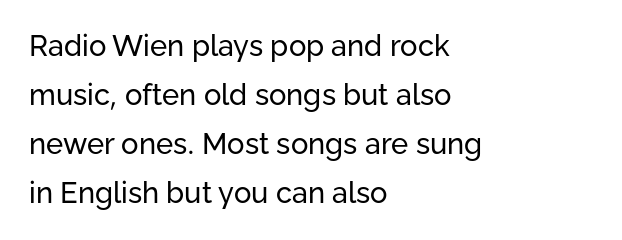
The image shows 29 px regular-weight sans-serif type, upright; set left-aligned, normal line spacing (1.69x), normal letter spacing, not underlined; low stroke contrast and a medium x-height.
